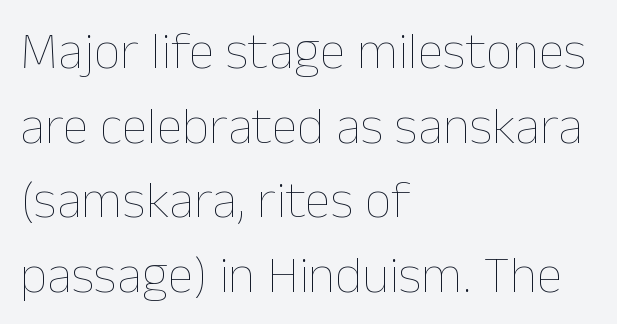
Short and long lines alike share a common starting point at left. Regarding leading, the lines here are spaced in the standard way. Posture: upright roman. Check under the words: just untouched page.
